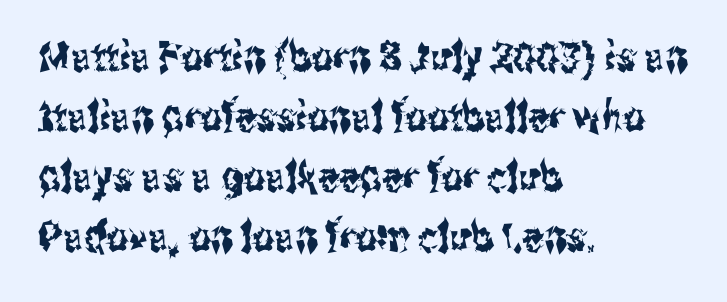
Q: Is the text italic (slanted)? A: No, it is upright.
Q: Is the typeface a serif or a sans-serif typeface? A: Sans-serif.
Q: Is the text underlined? A: No.
Q: How is the paragraph aligned? A: Left-aligned.
Q: Is the spacing between letters normal or unusually wide? A: Normal.
Q: Is the spacing between lines tight, normal or loose? A: Normal.
Q: Width (condensed, normal, or wide)? A: Condensed.
Q: Stroke contrast? A: Medium.
Q: x-height? A: Medium.
Q: Monospaced? A: No.
